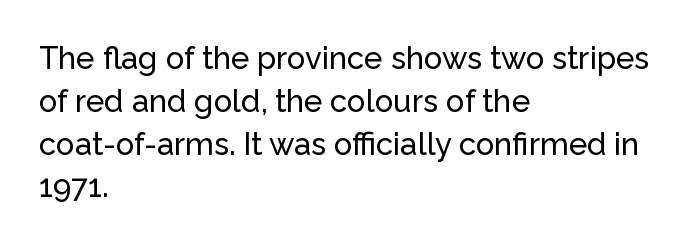
The image shows 31 px sans-serif type, upright; set left-aligned, normal line spacing (1.38x), normal letter spacing, not underlined; low stroke contrast and a medium x-height.
